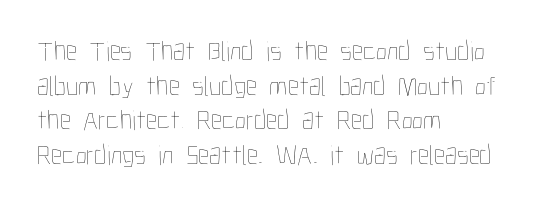
Q: Is the text bold? A: No.
Q: Is the text italic (slanted)? A: No, it is upright.
Q: Is the text underlined? A: No.
Q: How is the paragraph aligned? A: Left-aligned.
Q: Is the spacing between letters normal or unusually wide? A: Normal.
Q: Width (condensed, normal, or wide)? A: Condensed.
Q: Stroke contrast? A: Low.
Q: x-height? A: Medium.
Q: Monospaced? A: No.
